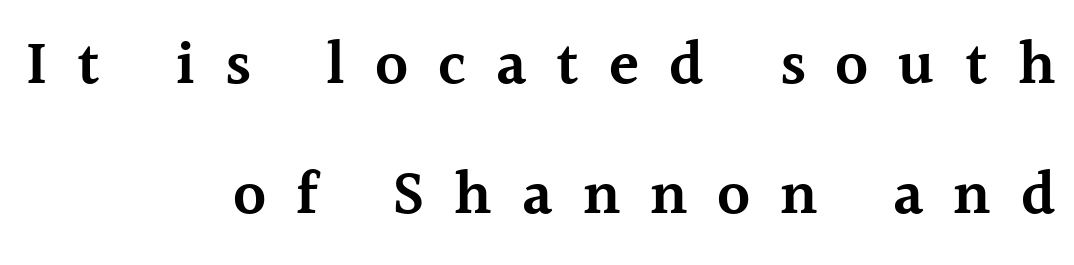
The image shows 62 px semibold serif type, upright; set right-aligned, loose line spacing (2.09x), unusually wide letter spacing (+0.48 em), not underlined; a medium x-height.
